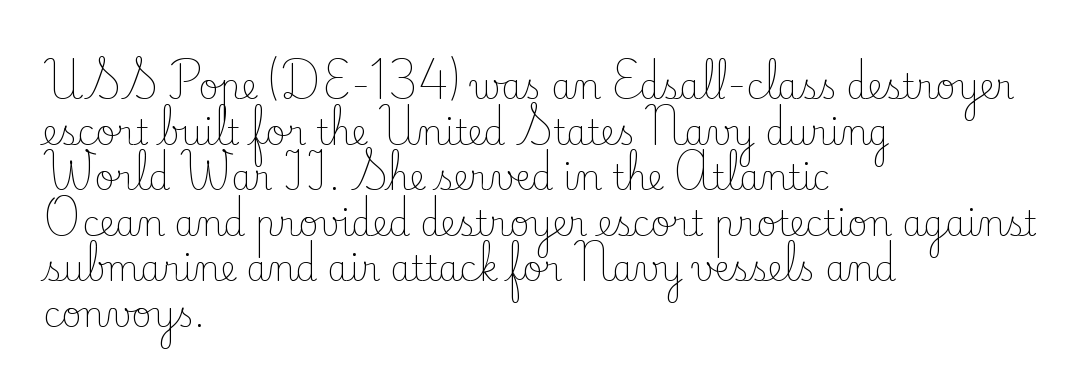
{"serif": "yes", "italic": "no", "bold": "no", "weight": "light", "width": "normal", "stroke_contrast": "low", "x_height": "small", "monospaced": "no", "underline": "no", "align": "left", "line_spacing": "normal", "line_spacing_ratio": 1.34, "letter_spacing": "normal", "letter_spacing_em": 0.0, "glyph_px": 34}
